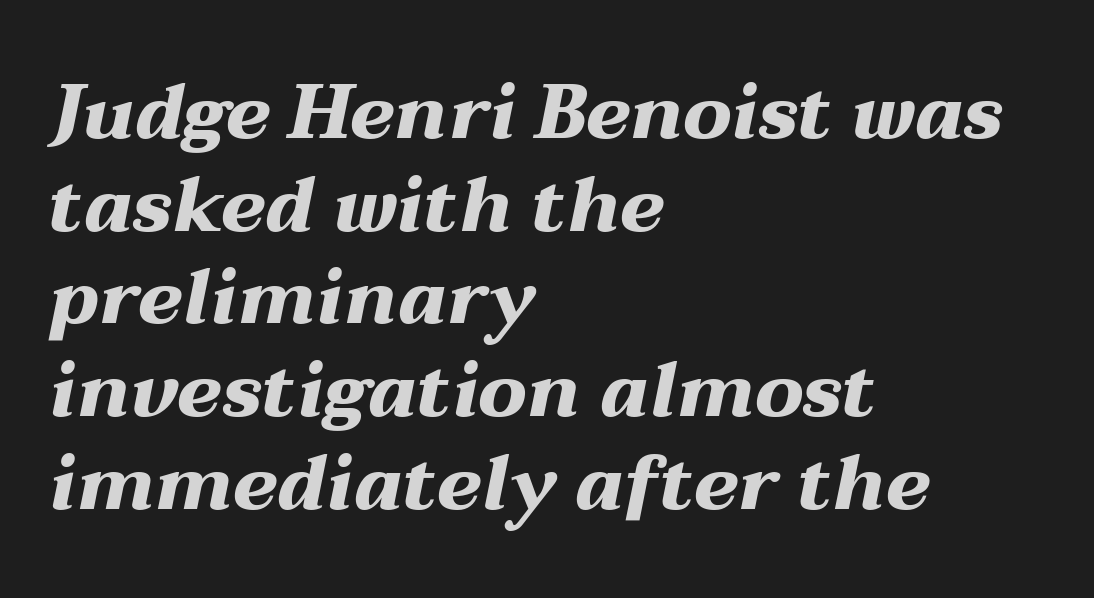
The image shows 76 px heavy, wide type, italic (leaning right); set left-aligned, line spacing 1.22x, normal letter spacing, not underlined; medium stroke contrast and a medium x-height.
